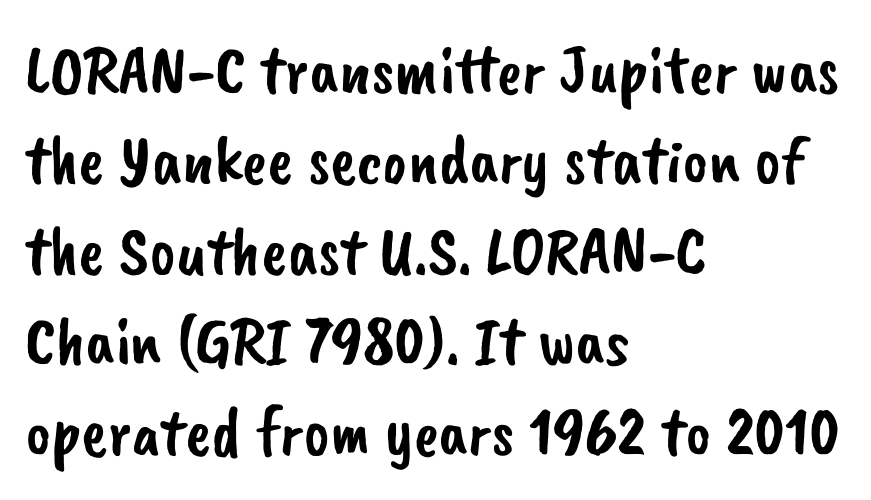
Q: Is the typeface a serif or a sans-serif typeface? A: Sans-serif.
Q: Is the text underlined? A: No.
Q: How is the paragraph aligned? A: Left-aligned.
Q: Is the spacing between letters normal or unusually wide? A: Normal.
Q: Is the spacing between lines tight, normal or loose? A: Normal.
Q: Width (condensed, normal, or wide)? A: Normal.
Q: Stroke contrast? A: Low.
Q: x-height? A: Small.
Q: Monospaced? A: No.
